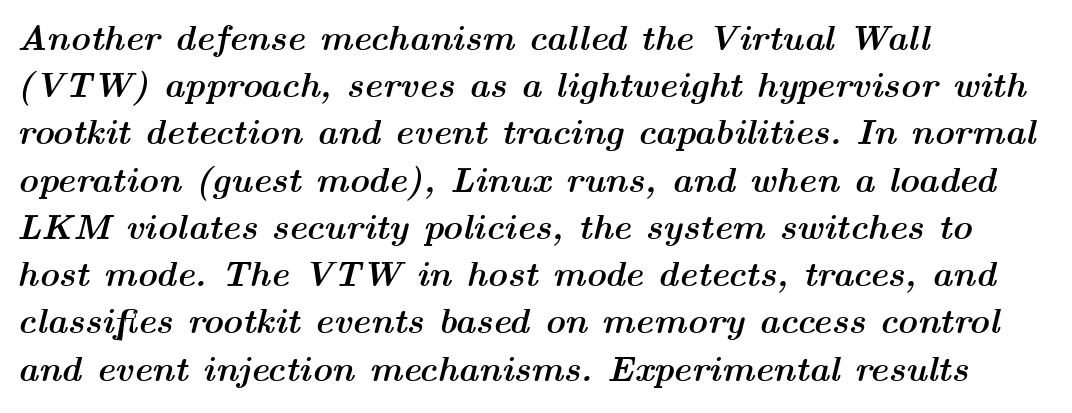
Tall strokes in this sample are angled rather than plumb. This sample keeps an unexceptional amount of space between lines. The rendering anchors every line to the left-hand side. Letters rest on an invisible, unmarked baseline. Looks like regular typesetting: each glyph gets only the width it needs. Nothing unusual about the tracking: characters are spaced as the font intends.
